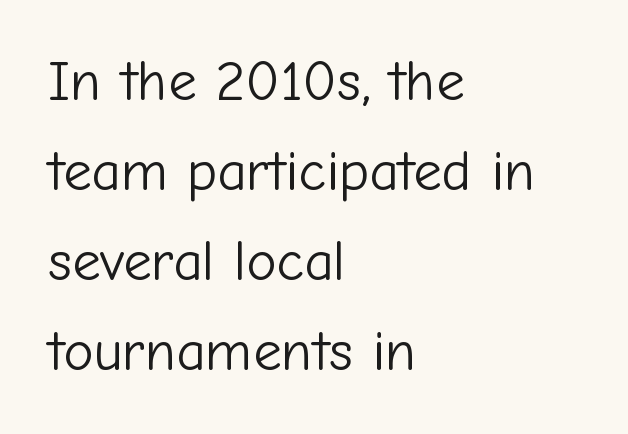
A student would call this left alignment; a typographer would say flush left, rag right. The rendering uses natural spacing where letterforms have individual widths. Stem width sits at or under what a default text font uses. One glance says typical: line gaps are just what's usual.
